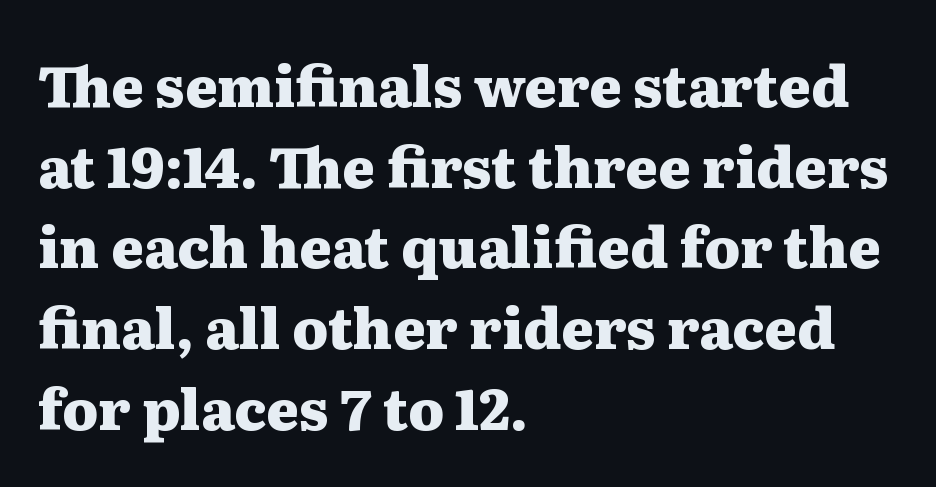
{"serif": "yes", "italic": "no", "bold": "yes", "weight": "heavy", "width": "wide", "stroke_contrast": "medium", "x_height": "medium", "monospaced": "no", "underline": "no", "align": "left", "line_spacing": "normal", "line_spacing_ratio": 1.44, "letter_spacing": "normal", "letter_spacing_em": 0.0, "glyph_px": 56}
